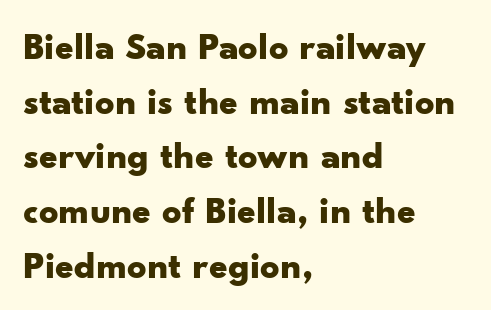
Each new line begins a customary step beneath the previous one. Is this a fixed-width face? No — the glyphs have proportional, varying widths. The letters carry no serifs — their stems end cleanly without finishing strokes. All the whitespace from short lines collects on the right.
